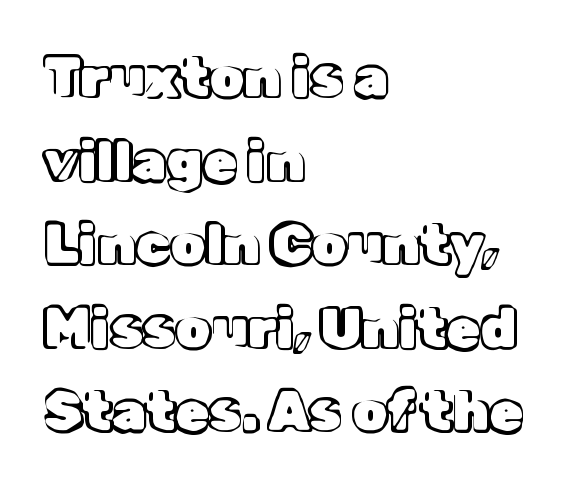
The image shows 55 px text type, upright; set left-aligned, normal line spacing (1.52x), normal letter spacing, not underlined; a medium x-height.
